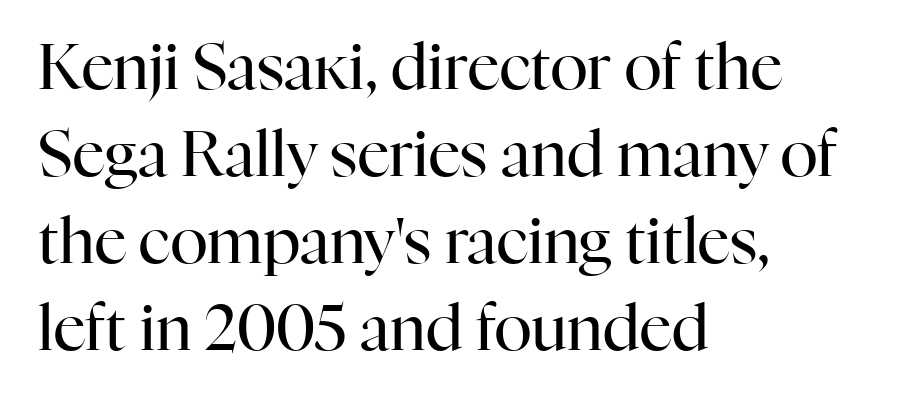
Q: Is the text bold? A: No.
Q: Is the text italic (slanted)? A: No, it is upright.
Q: Is the typeface a serif or a sans-serif typeface? A: Serif.
Q: Is the text underlined? A: No.
Q: How is the paragraph aligned? A: Left-aligned.
Q: Is the spacing between letters normal or unusually wide? A: Normal.
Q: Is the spacing between lines tight, normal or loose? A: Normal.
Q: Width (condensed, normal, or wide)? A: Normal.
Q: Stroke contrast? A: High.
Q: x-height? A: Medium.
Q: Monospaced? A: No.
